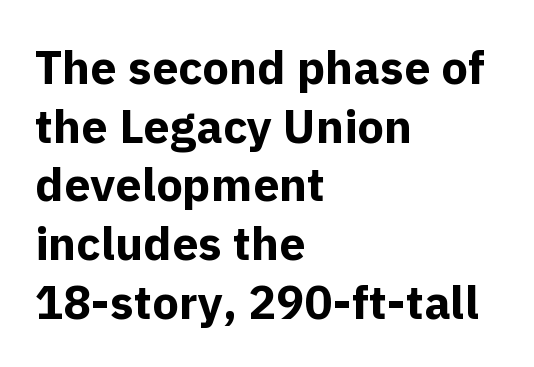
{"serif": "no", "italic": "no", "bold": "yes", "weight": "bold", "width": "normal", "x_height": "medium", "monospaced": "no", "underline": "no", "align": "left", "line_spacing": "normal", "line_spacing_ratio": 1.25, "letter_spacing": "normal", "letter_spacing_em": 0.0, "glyph_px": 47}
